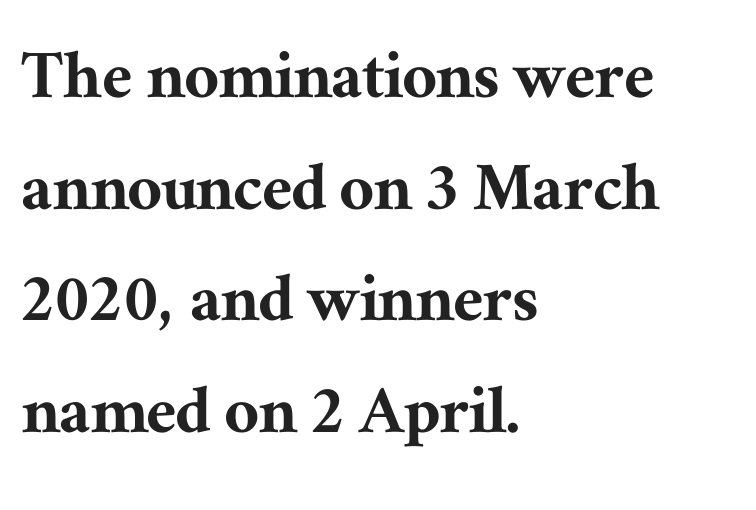
Q: Is the text italic (slanted)? A: No, it is upright.
Q: Is the typeface a serif or a sans-serif typeface? A: Serif.
Q: Is the text underlined? A: No.
Q: How is the paragraph aligned? A: Left-aligned.
Q: Is the spacing between letters normal or unusually wide? A: Normal.
Q: Is the spacing between lines tight, normal or loose? A: Normal.
Q: Width (condensed, normal, or wide)? A: Normal.
Q: Stroke contrast? A: Medium.
Q: x-height? A: Medium.
Q: Monospaced? A: No.
